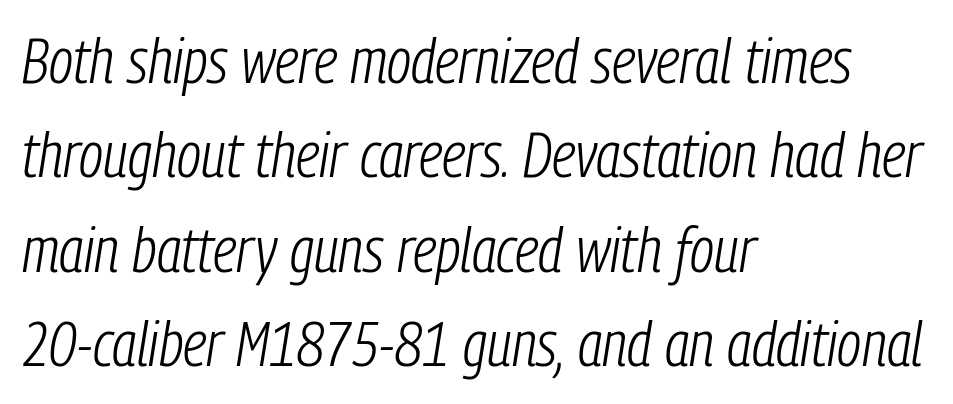
Bare-footed words on every line. Is there much room between lines? A standard amount, neither cramped nor airy. The text block is weighted toward the left margin, trailing off unevenly rightward. Observe the ordinary spacing: letters are neighbours, not strangers.
